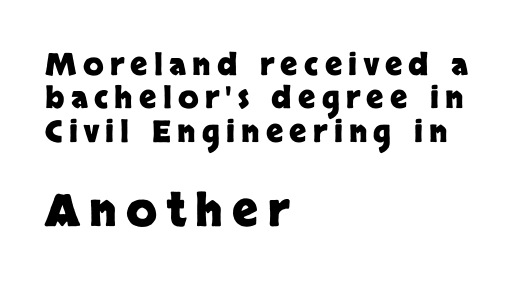
Q: Is the text bold? A: Yes.
Q: Is the text italic (slanted)? A: No, it is upright.
Q: Is the typeface a serif or a sans-serif typeface? A: Sans-serif.
Q: Is the text underlined? A: No.
Q: How is the paragraph aligned? A: Left-aligned.
Q: Is the spacing between letters normal or unusually wide? A: Unusually wide.
Q: Is the spacing between lines tight, normal or loose? A: Tight.
Q: Which block of text is set in a larger size, the first (top) or the second (bottom)? A: The second (bottom) one.
Q: Width (condensed, normal, or wide)? A: Normal.
Q: Stroke contrast? A: Low.
Q: x-height? A: Large.
Q: Monospaced? A: No.
